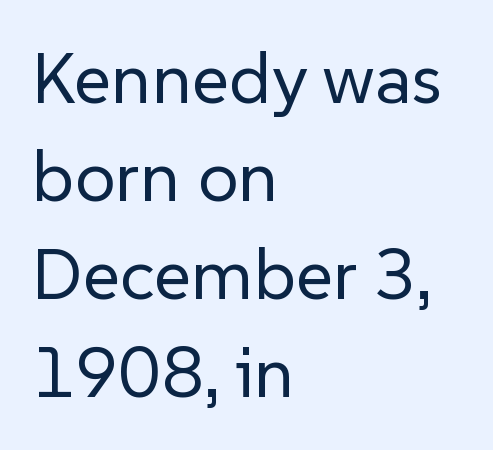
The image shows 72 px regular-weight sans-serif type, upright; set left-aligned, normal line spacing (1.36x), normal letter spacing, not underlined; low stroke contrast and a medium x-height.
